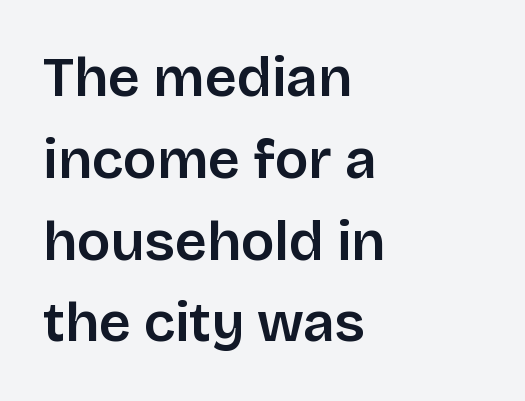
The letters sit at their default tracking, neither squeezed nor spread. Think of a printed novel: that variable character pitch is what you see here. These lines stack with their left ends in a neat column. To sum up the face: it is a sans, with no serifs. What's the leading like? Ordinary, nothing unusual. A roman cut, with each character standing at attention.
